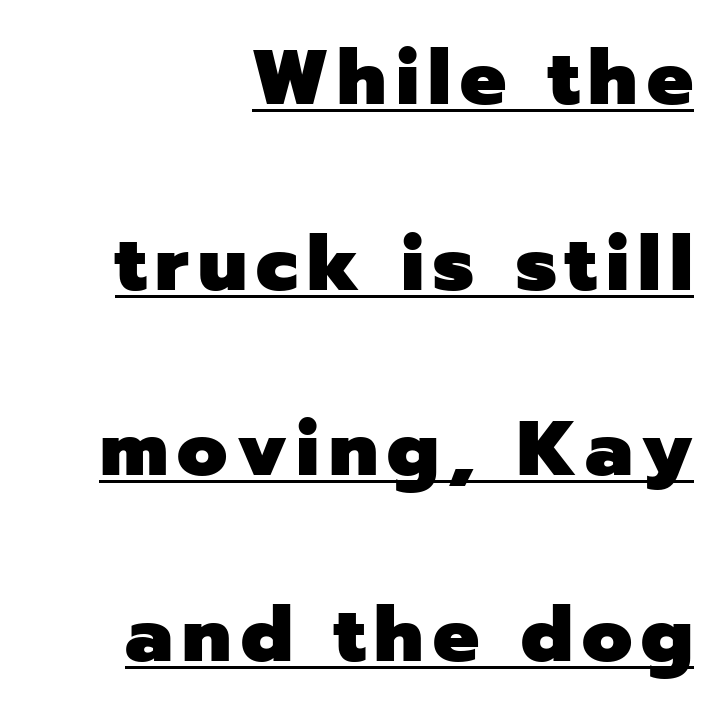
{"serif": "no", "italic": "no", "bold": "yes", "weight": "heavy", "width": "normal", "stroke_contrast": "low", "x_height": "medium", "monospaced": "no", "underline": "yes", "align": "right", "line_spacing": "loose", "line_spacing_ratio": 2.41, "glyph_px": 77}
